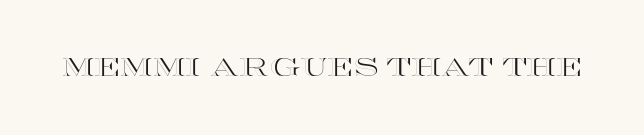
Q: Is the text italic (slanted)? A: No, it is upright.
Q: Is the text underlined? A: No.
Q: Is the spacing between letters normal or unusually wide? A: Normal.
